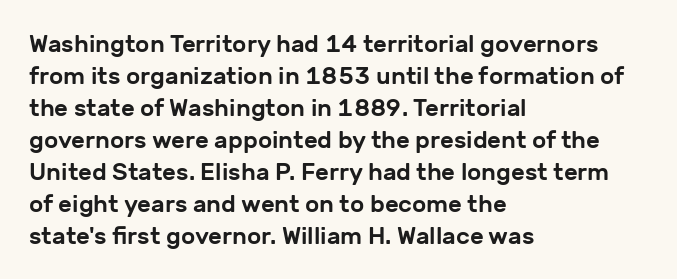
Q: Is the text italic (slanted)? A: No, it is upright.
Q: Is the text underlined? A: No.
Q: How is the paragraph aligned? A: Left-aligned.
Q: Is the spacing between letters normal or unusually wide? A: Normal.
Q: Is the spacing between lines tight, normal or loose? A: Normal.
